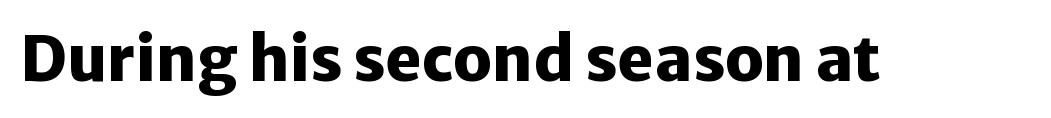
{"serif": "no", "italic": "no", "bold": "yes", "weight": "heavy", "width": "normal", "stroke_contrast": "low", "x_height": "medium", "monospaced": "no", "underline": "no", "letter_spacing": "normal", "letter_spacing_em": 0.0, "glyph_px": 62}
